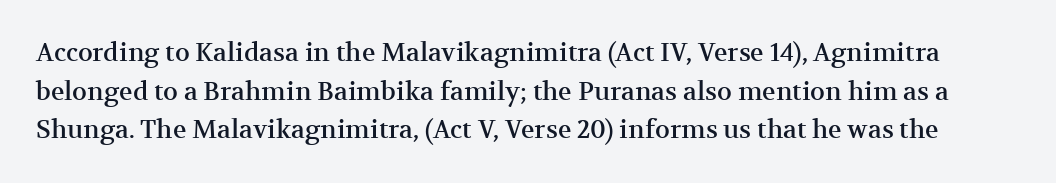
{"italic": "no", "underline": "no", "line_spacing": "normal", "line_spacing_ratio": 1.55, "letter_spacing": "normal", "letter_spacing_em": 0.0, "glyph_px": 25}
